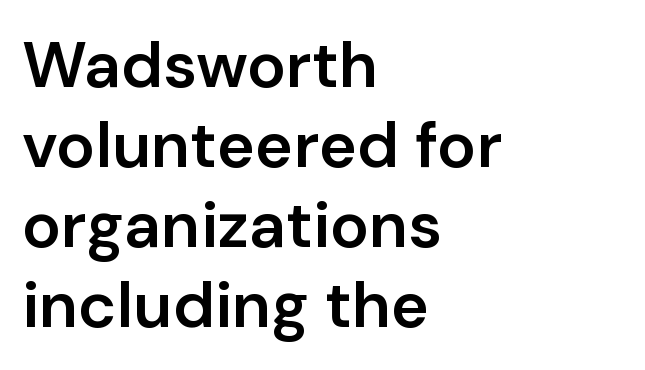
The image shows 65 px semibold sans-serif type, upright; set left-aligned, line spacing 1.23x, normal letter spacing, not underlined; low stroke contrast and a medium x-height.
